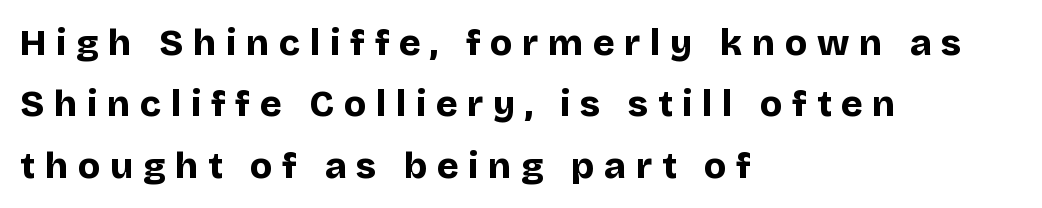
{"serif": "no", "italic": "no", "bold": "yes", "weight": "bold", "width": "normal", "stroke_contrast": "low", "x_height": "large", "monospaced": "no", "underline": "no", "align": "left", "line_spacing": "normal", "line_spacing_ratio": 1.66, "letter_spacing": "wide", "letter_spacing_em": 0.26, "glyph_px": 37}
